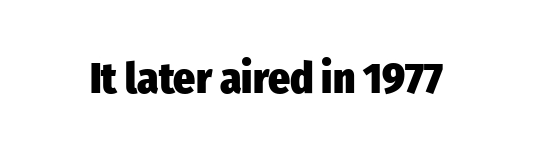
{"serif": "no", "italic": "no", "bold": "yes", "weight": "heavy", "width": "condensed", "stroke_contrast": "low", "x_height": "medium", "monospaced": "no", "underline": "no", "letter_spacing": "normal", "letter_spacing_em": 0.0, "glyph_px": 43}
